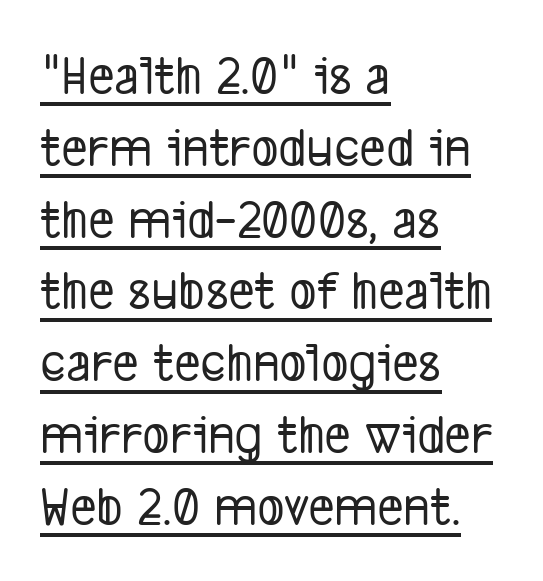
The image shows 57 px condensed sans-serif type; set left-aligned, normal line spacing (1.26x), normal letter spacing, underlined; low stroke contrast and a medium x-height.
